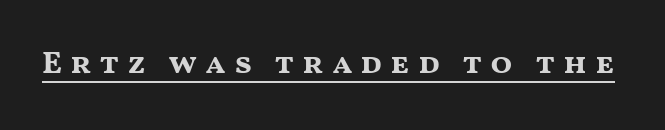
The image shows 32 px bold, wide sans-serif type, upright; set unusually wide letter spacing (+0.24 em), underlined; medium stroke contrast and a medium x-height.
